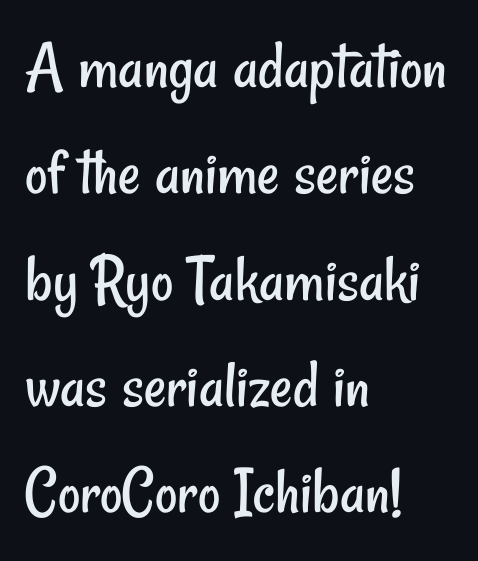
Q: Is the text bold? A: No.
Q: Is the typeface a serif or a sans-serif typeface? A: Sans-serif.
Q: Is the text underlined? A: No.
Q: How is the paragraph aligned? A: Left-aligned.
Q: Is the spacing between letters normal or unusually wide? A: Normal.
Q: Is the spacing between lines tight, normal or loose? A: Normal.
Q: Width (condensed, normal, or wide)? A: Condensed.
Q: Stroke contrast? A: Low.
Q: x-height? A: Small.
Q: Monospaced? A: No.
